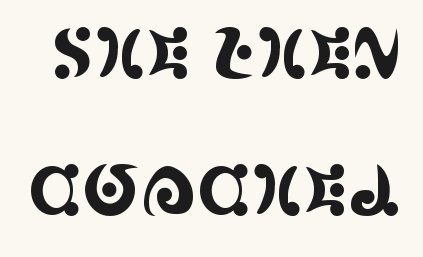
Q: Is the text italic (slanted)? A: No, it is upright.
Q: Is the typeface a serif or a sans-serif typeface? A: Serif.
Q: Is the text underlined? A: No.
Q: Is the spacing between letters normal or unusually wide? A: Normal.
Q: Is the spacing between lines tight, normal or loose? A: Loose.
Q: Width (condensed, normal, or wide)? A: Condensed.
Q: x-height? A: Large.
Q: Monospaced? A: No.
